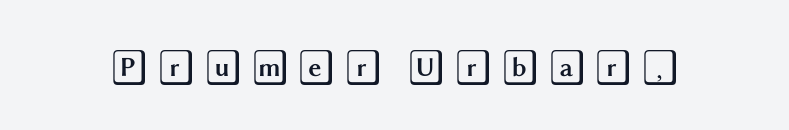
{"italic": "no", "width": "wide", "x_height": "large", "underline": "no", "letter_spacing": "wide", "letter_spacing_em": 0.2, "glyph_px": 36}
